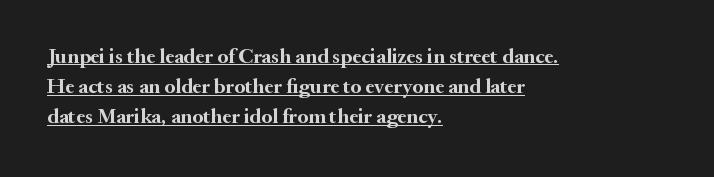
{"italic": "no", "bold": "yes", "underline": "yes", "align": "left", "line_spacing": "normal", "line_spacing_ratio": 1.44, "letter_spacing": "normal", "letter_spacing_em": 0.0, "glyph_px": 21}
